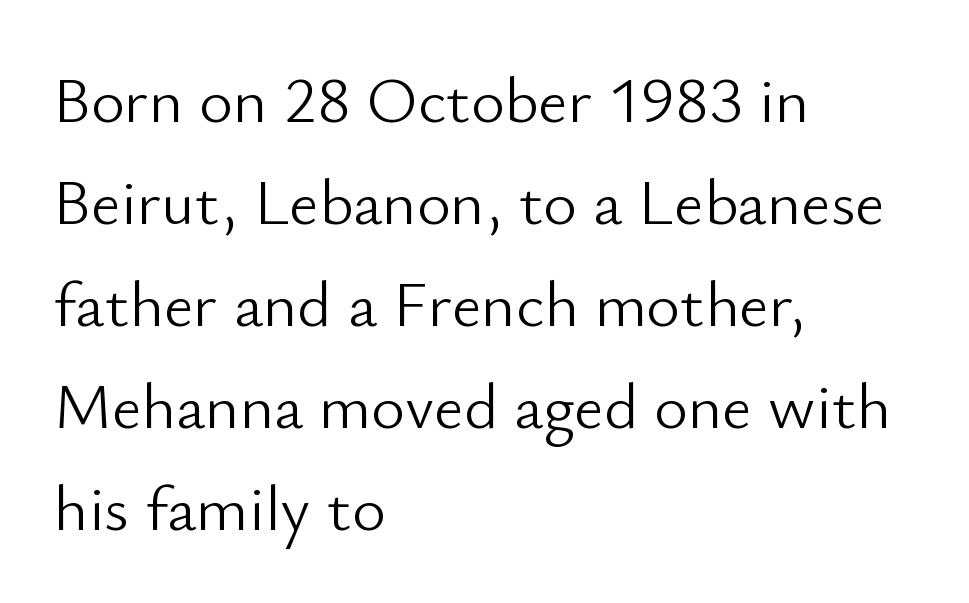
The image shows 65 px light sans-serif type, upright; set left-aligned, normal line spacing (1.57x), normal letter spacing, not underlined; low stroke contrast and a small x-height.
